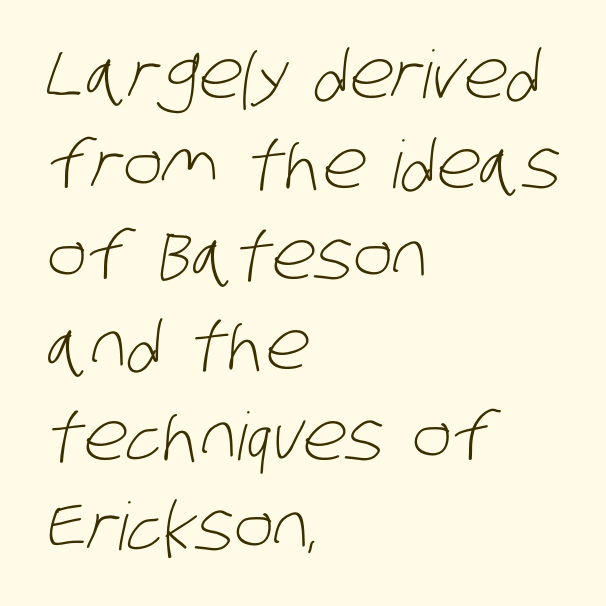
The image shows 66 px light, condensed sans-serif type; set left-aligned, normal line spacing (1.37x), normal letter spacing, not underlined; low stroke contrast and a large x-height.
